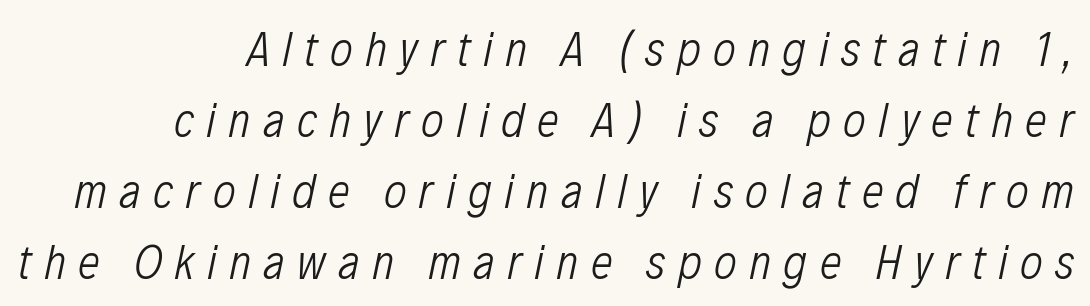
Successive baselines arrive at the customary interval. The letters advance in unequal steps, a hallmark of proportional type. This reads as an unemphasized weight, regular at the heaviest. A flush-right, rag-left setting is used for this passage. The face used here has a pronounced slope to its letters. No word sits above an underline.
